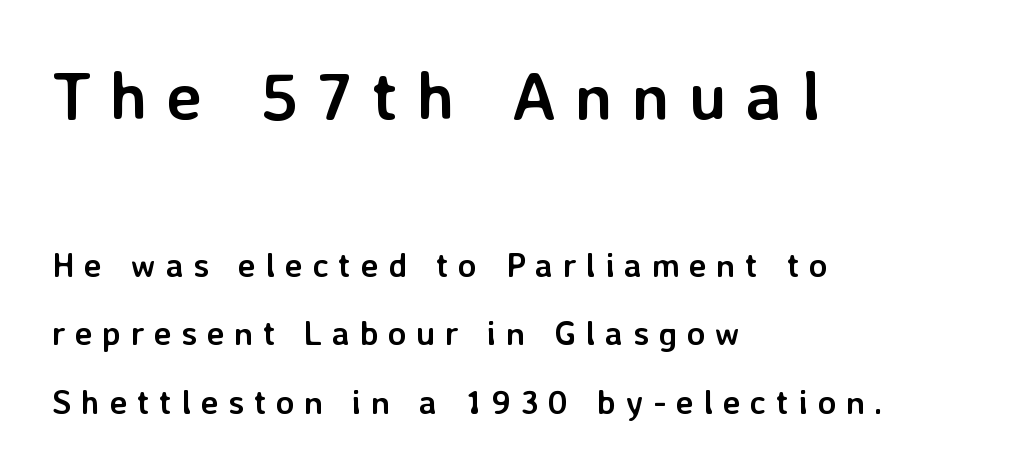
Character widths vary here, with narrow letters taking less room than wide ones. Grotesque or geometric, the face here clearly has no serifs. Caption: expanded tracking, letters set apart. This block would shrink considerably if given ordinary leading; it's expanded now. Plain, unruled lines of type. Leftover space on each line is placed entirely after the last word.
